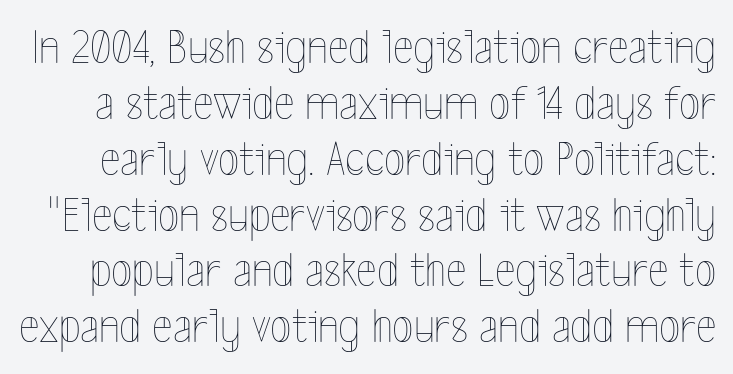
The image shows 49 px thin, condensed type, upright; set tight line spacing (1.14x), normal letter spacing, not underlined; a medium x-height.
